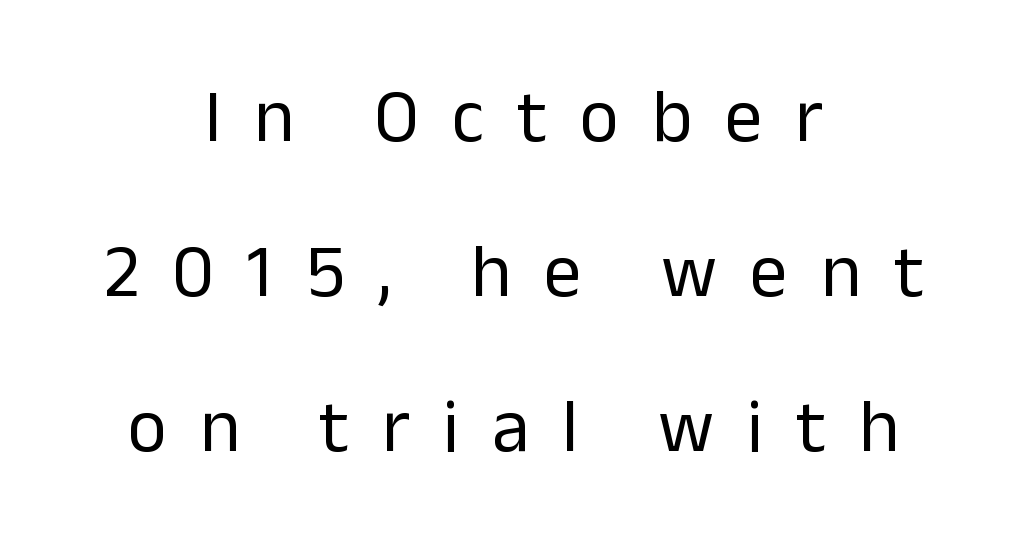
The image shows 75 px regular-weight sans-serif type, upright; set centered, loose line spacing (2.07x), unusually wide letter spacing (+0.44 em), not underlined; low stroke contrast and a medium x-height.
